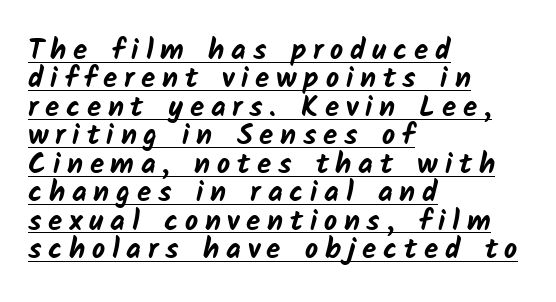
The image shows 29 px bold sans-serif type; set left-aligned, tight line spacing (0.98x), unusually wide letter spacing (+0.23 em), underlined; low stroke contrast and a medium x-height.
